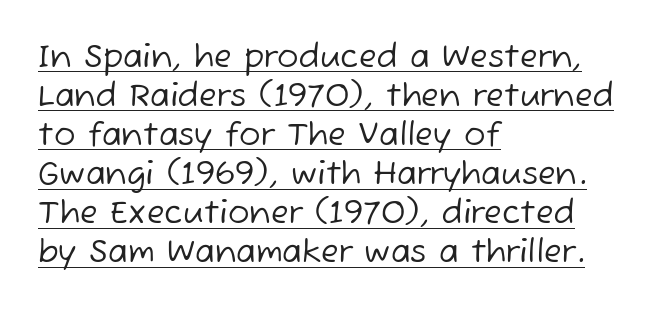
Q: Is the text bold? A: No.
Q: Is the typeface a serif or a sans-serif typeface? A: Sans-serif.
Q: Is the text underlined? A: Yes.
Q: How is the paragraph aligned? A: Left-aligned.
Q: Is the spacing between letters normal or unusually wide? A: Normal.
Q: Width (condensed, normal, or wide)? A: Normal.
Q: Stroke contrast? A: Low.
Q: x-height? A: Medium.
Q: Monospaced? A: No.
